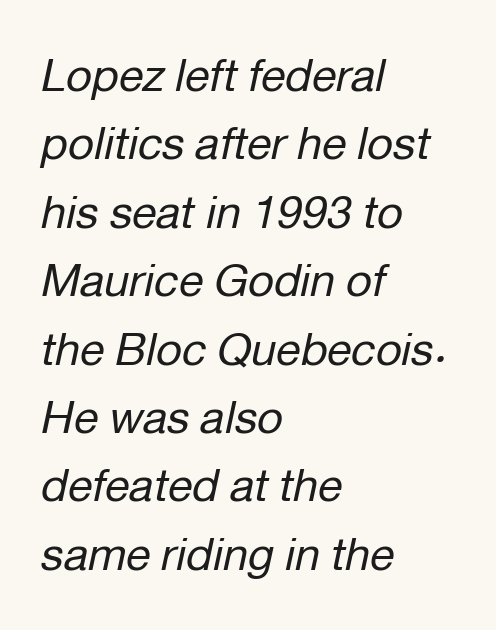
The image shows 45 px regular-weight type, italic (leaning right); set left-aligned, normal line spacing (1.52x), normal letter spacing, not underlined; low stroke contrast and a medium x-height.
